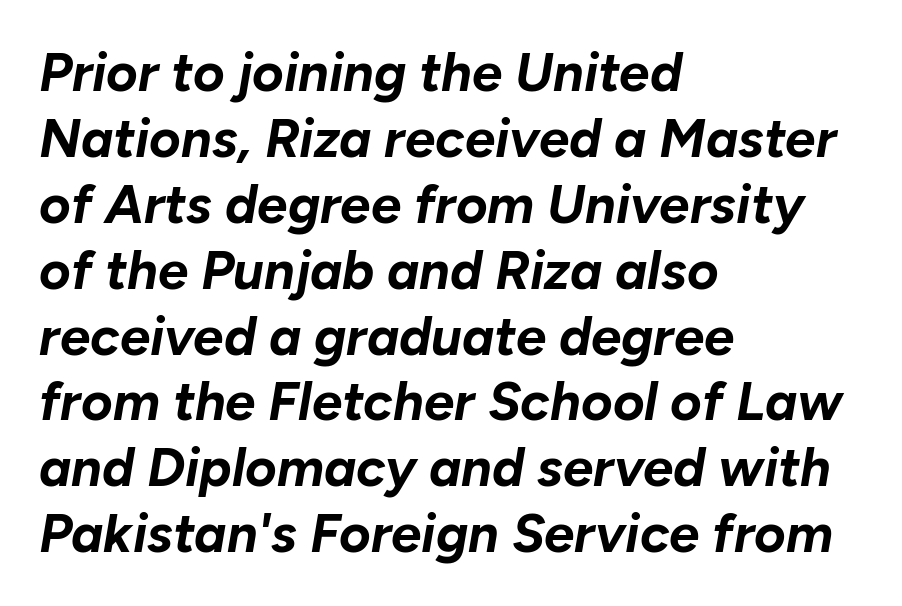
How are the letters spaced? Ordinarily, with no added tracking. Typesetter's note: full bold, strokes at maximum text heaviness. The lettering tilts uniformly, giving the passage an italic look. A clean baseline with only descenders dipping below it. Line starts are locked; line ends wander. The rendering uses natural spacing where letterforms have individual widths.
